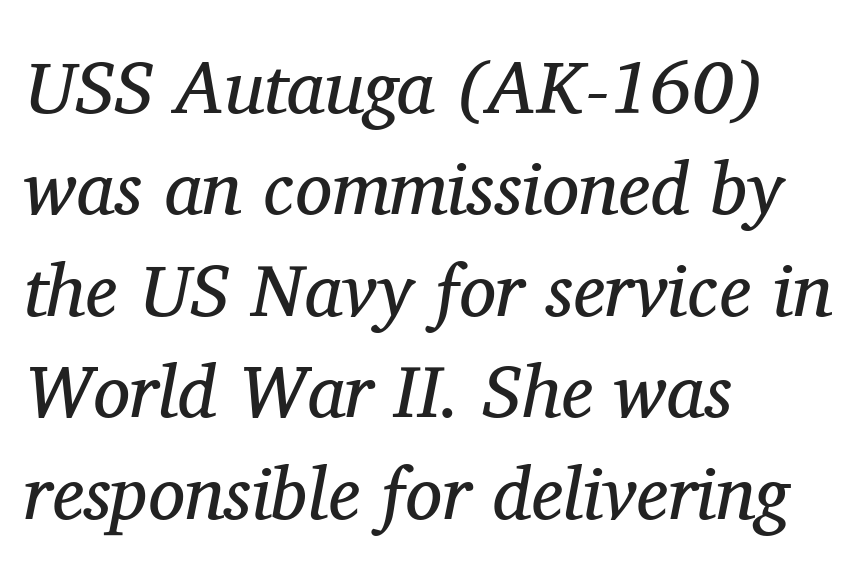
Q: Is the text bold? A: No.
Q: Is the text italic (slanted)? A: Yes, it leans right by about 11 degrees.
Q: Is the typeface a serif or a sans-serif typeface? A: Serif.
Q: Is the text underlined? A: No.
Q: How is the paragraph aligned? A: Left-aligned.
Q: Is the spacing between letters normal or unusually wide? A: Normal.
Q: Is the spacing between lines tight, normal or loose? A: Normal.
Q: Width (condensed, normal, or wide)? A: Normal.
Q: Stroke contrast? A: Medium.
Q: x-height? A: Medium.
Q: Monospaced? A: No.
